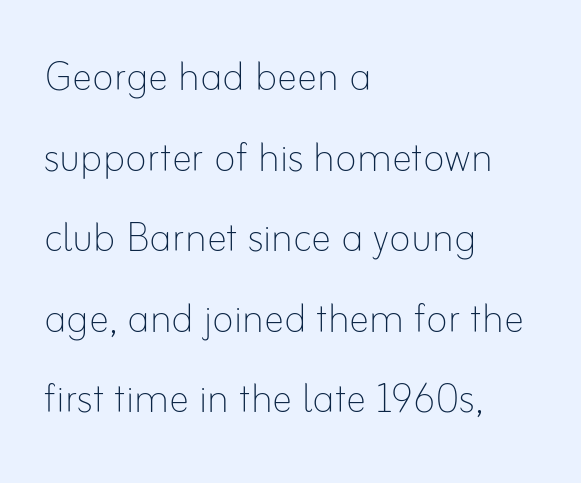
Q: Is the text bold? A: No.
Q: Is the text italic (slanted)? A: No, it is upright.
Q: Is the text underlined? A: No.
Q: How is the paragraph aligned? A: Left-aligned.
Q: Is the spacing between letters normal or unusually wide? A: Normal.
Q: Is the spacing between lines tight, normal or loose? A: Normal.
Q: Width (condensed, normal, or wide)? A: Normal.
Q: Stroke contrast? A: Low.
Q: x-height? A: Small.
Q: Monospaced? A: No.
